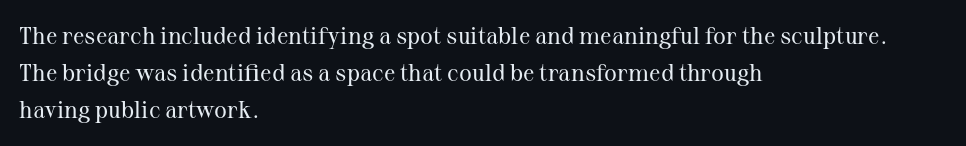
Ordinary non-slanted type is in use. This sample uses plain, unmodified letter spacing. Has an underline been added? It has not. The designer left line spacing at the default. The cut favours lightness, reaching ordinary text weight at its darkest. Layout note: lines flush left.
